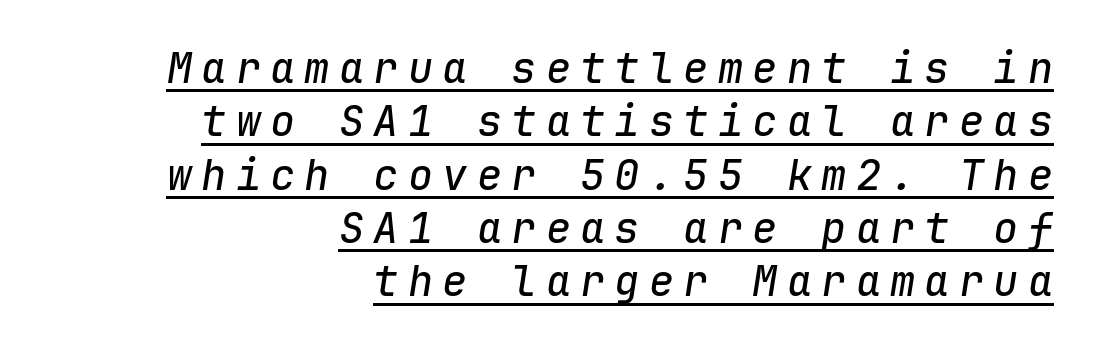
{"italic": "yes", "lean": "right", "slant_degrees": 9, "width": "normal", "stroke_contrast": "low", "x_height": "medium", "monospaced": "yes", "underline": "yes", "align": "right", "line_spacing": "normal", "line_spacing_ratio": 1.27, "letter_spacing": "wide", "letter_spacing_em": 0.22, "glyph_px": 42}
